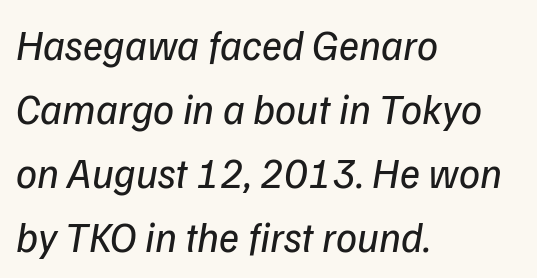
{"serif": "no", "bold": "no", "weight": "regular", "width": "normal", "stroke_contrast": "low", "x_height": "medium", "monospaced": "no", "underline": "no", "align": "left", "line_spacing": "normal", "line_spacing_ratio": 1.52, "letter_spacing": "normal", "letter_spacing_em": 0.0, "glyph_px": 42}
